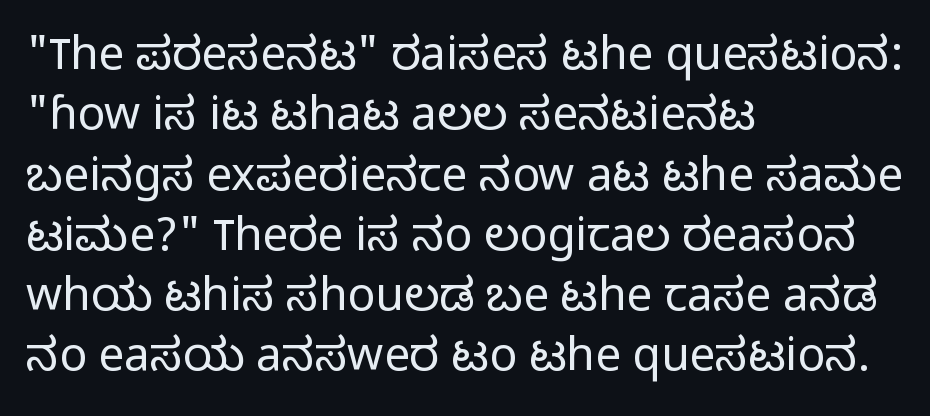
The image shows 46 px light sans-serif type, upright; set left-aligned, normal line spacing (1.31x), normal letter spacing, not underlined; low stroke contrast and a medium x-height.
